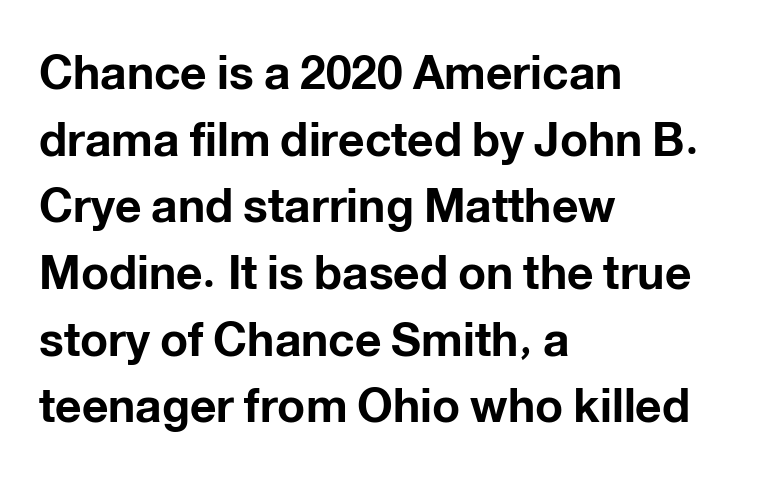
{"serif": "no", "italic": "no", "bold": "yes", "weight": "bold", "width": "normal", "stroke_contrast": "low", "x_height": "medium", "monospaced": "no", "underline": "no", "align": "left", "line_spacing": "normal", "line_spacing_ratio": 1.45, "letter_spacing": "normal", "letter_spacing_em": 0.0, "glyph_px": 46}
